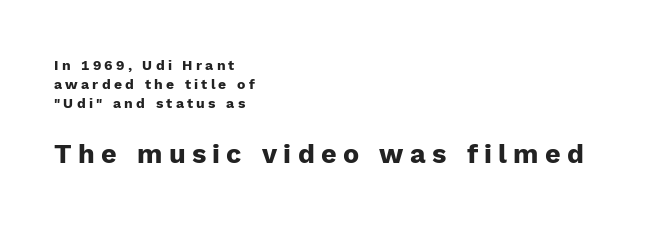
{"italic": "no", "bold": "yes", "underline": "no", "align": "left", "line_spacing": "normal", "line_spacing_ratio": 1.37, "letter_spacing": "wide", "letter_spacing_em": 0.23, "larger_block": "second", "size_ratio": 1.93, "glyph_px": 27}
